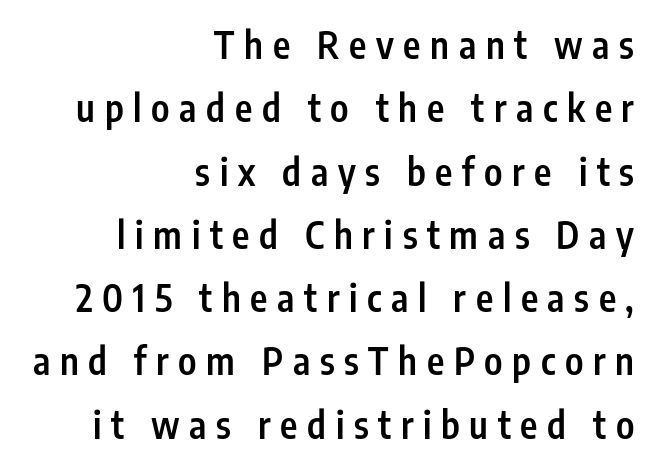
The image shows 37 px semibold, condensed sans-serif type, upright; set right-aligned, line spacing 1.71x, unusually wide letter spacing (+0.26 em), not underlined; low stroke contrast and a medium x-height.
